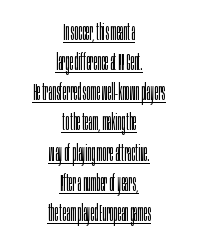
{"italic": "no", "bold": "no", "underline": "yes", "align": "center", "line_spacing": "normal", "line_spacing_ratio": 1.31, "letter_spacing": "normal", "letter_spacing_em": 0.0, "glyph_px": 23}
